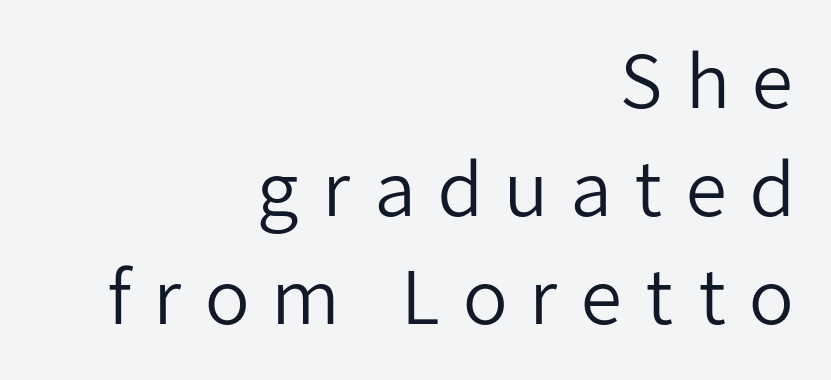
{"serif": "no", "italic": "no", "bold": "no", "weight": "regular", "width": "normal", "stroke_contrast": "low", "x_height": "medium", "monospaced": "no", "underline": "no", "align": "right", "line_spacing": "normal", "line_spacing_ratio": 1.48, "letter_spacing": "wide", "letter_spacing_em": 0.29, "glyph_px": 73}
